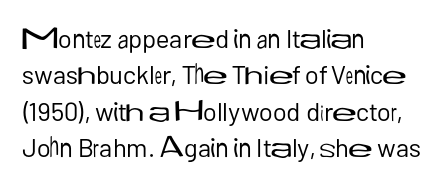
The image shows 26 px text type, upright; set left-aligned, normal line spacing (1.4x), normal letter spacing, not underlined.
